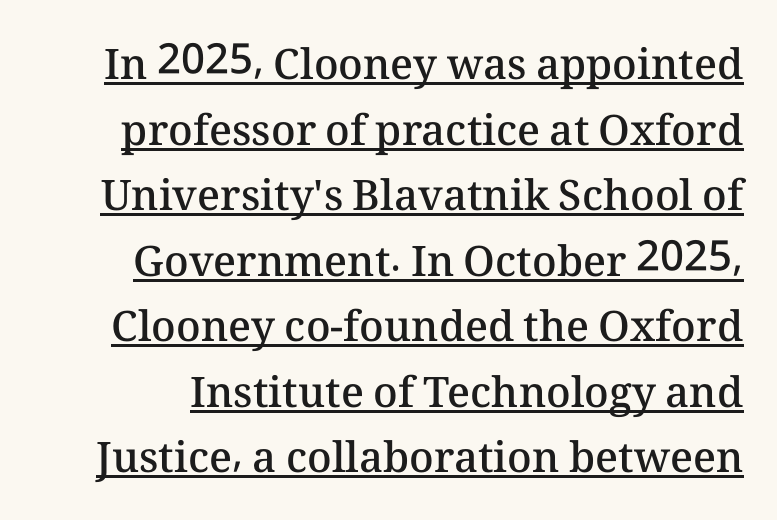
The image shows 42 px semibold type, upright; set normal line spacing (1.56x), normal letter spacing, underlined; medium stroke contrast and a medium x-height.
